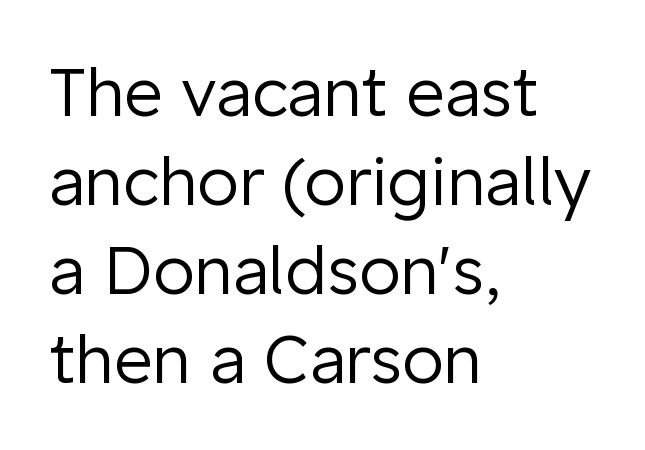
Is this a fixed-width face? No — the glyphs have proportional, varying widths. Inter-character spacing is left at the font's built-in metrics. Typeset ragged right — the left edge is the straight one. Compared with typical paragraphs, the rows here are spaced about the same.
